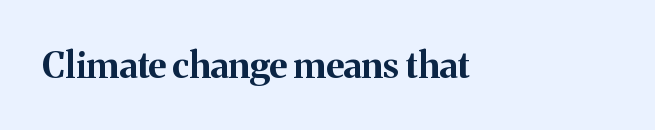
The letters sit at their default tracking, neither squeezed nor spread. Observe the serifs anchoring each vertical stroke in this sample. The glyphs have the mass of a bold cut. This sample is left-justified, so line endings fall wherever the words run out. The axis of the letterforms is exactly vertical. The foot of each line stays bare and open.
